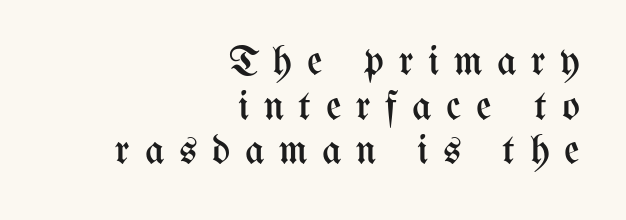
Q: Is the text bold? A: No.
Q: Is the text italic (slanted)? A: No, it is upright.
Q: Is the text underlined? A: No.
Q: How is the paragraph aligned? A: Right-aligned.
Q: Is the spacing between letters normal or unusually wide? A: Unusually wide.
Q: Is the spacing between lines tight, normal or loose? A: Tight.
Q: Width (condensed, normal, or wide)? A: Condensed.
Q: Stroke contrast? A: Medium.
Q: x-height? A: Medium.
Q: Monospaced? A: No.
